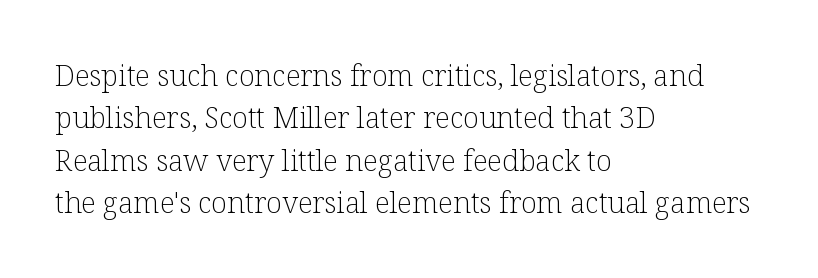
The passage shown is typed in a proportional face where columns would drift. One glance says typical: line gaps are just what's usual. The letterforms sit shoulder to shoulder at normal distance. Does the type have serifs? Yes, each stem ends in a small foot. Which margin do the lines hug? The left one — the right edge is uneven.
